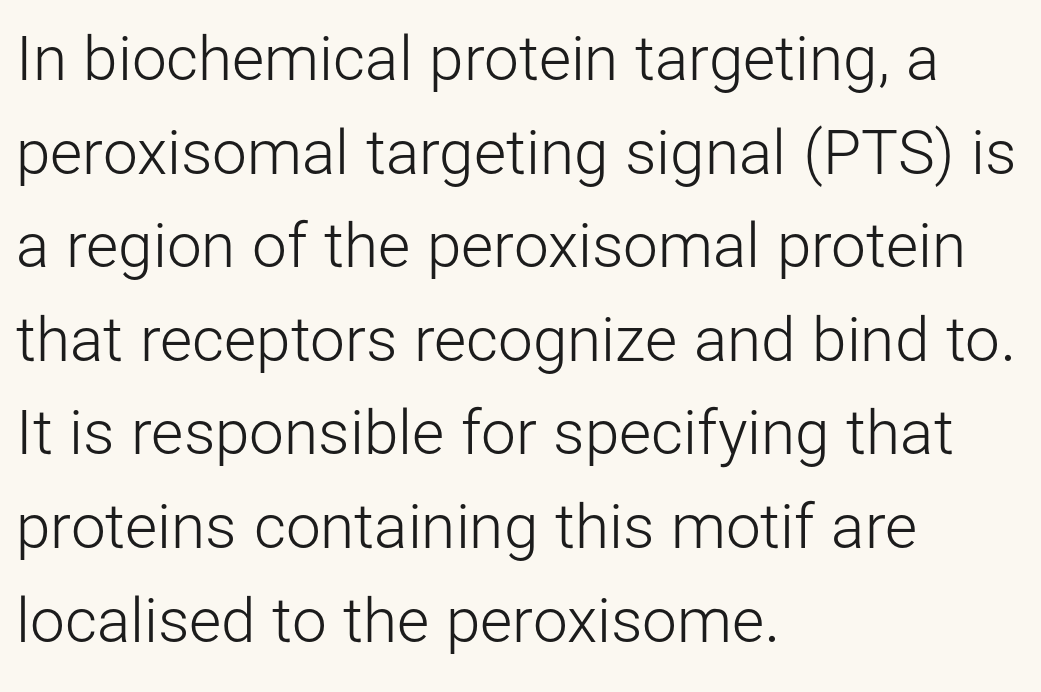
The image shows 62 px light sans-serif type, upright; set left-aligned, normal line spacing (1.51x), normal letter spacing, not underlined; low stroke contrast and a medium x-height.
